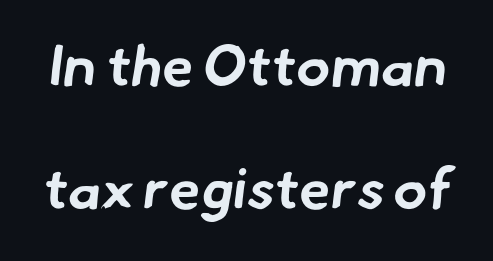
The image shows 57 px bold sans-serif type; set loose line spacing (2.15x), normal letter spacing, not underlined; low stroke contrast and a small x-height.
